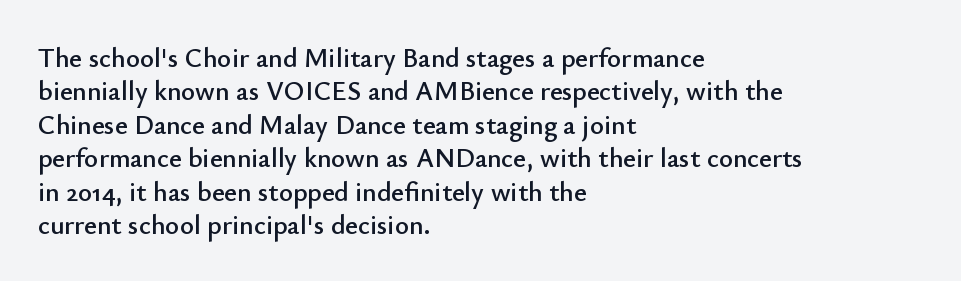
{"italic": "no", "underline": "no", "align": "left", "line_spacing_ratio": 1.24, "letter_spacing": "normal", "letter_spacing_em": 0.0, "glyph_px": 27}
